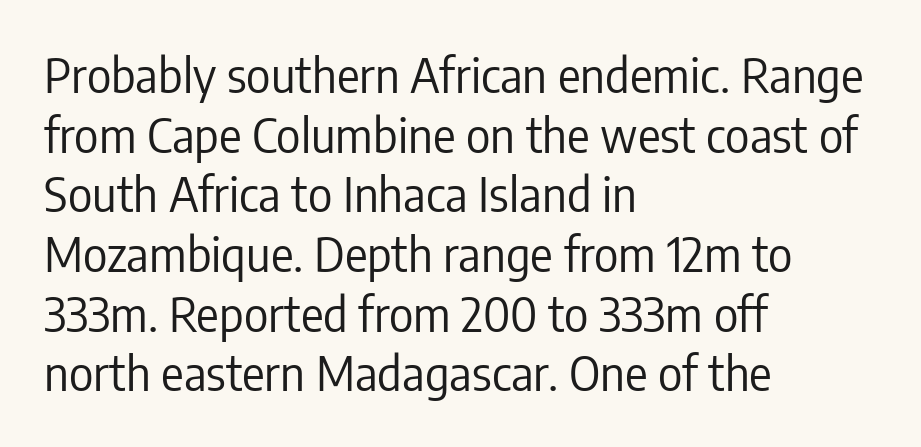
Q: Is the text bold? A: No.
Q: Is the text italic (slanted)? A: No, it is upright.
Q: Is the typeface a serif or a sans-serif typeface? A: Sans-serif.
Q: Is the text underlined? A: No.
Q: How is the paragraph aligned? A: Left-aligned.
Q: Is the spacing between letters normal or unusually wide? A: Normal.
Q: Is the spacing between lines tight, normal or loose? A: Normal.
Q: Width (condensed, normal, or wide)? A: Condensed.
Q: Stroke contrast? A: Low.
Q: x-height? A: Medium.
Q: Monospaced? A: No.
